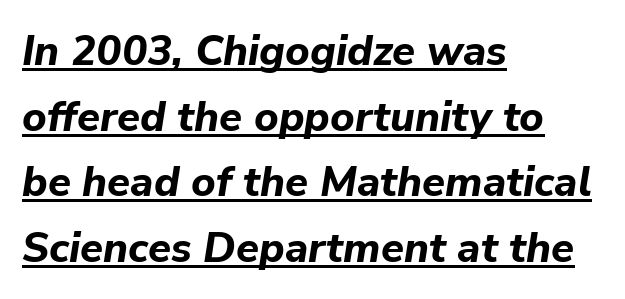
Note the varied advance widths — an 'i' is clearly narrower than an 'm'. Compared with ordinary roman type, these characters are visibly tilted. The glyphs have the mass of a bold cut. Tracking value appears to be zero — textbook default spacing.
